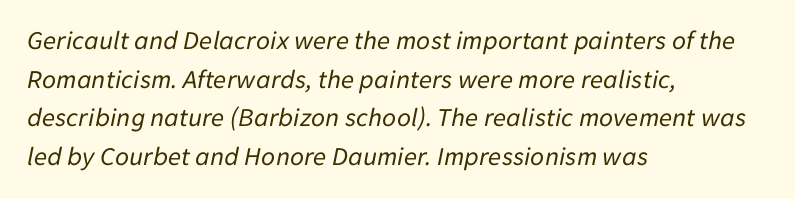
{"italic": "yes", "lean": "right", "slant_degrees": 11, "bold": "no", "underline": "no", "align": "left", "line_spacing": "normal", "line_spacing_ratio": 1.43, "letter_spacing": "normal", "letter_spacing_em": 0.0, "glyph_px": 27}
